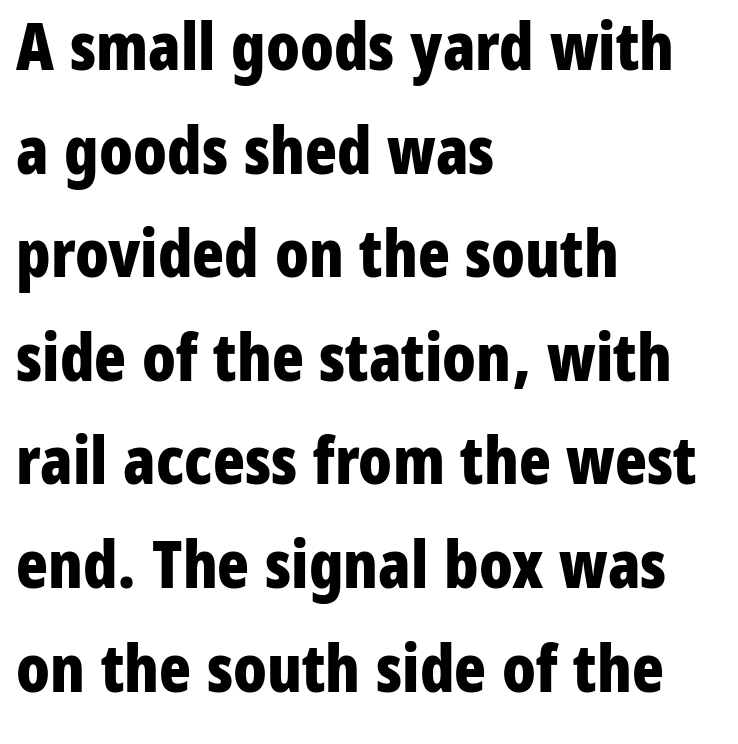
Q: Is the text bold? A: Yes.
Q: Is the text italic (slanted)? A: No, it is upright.
Q: Is the typeface a serif or a sans-serif typeface? A: Sans-serif.
Q: Is the text underlined? A: No.
Q: How is the paragraph aligned? A: Left-aligned.
Q: Is the spacing between letters normal or unusually wide? A: Normal.
Q: Is the spacing between lines tight, normal or loose? A: Normal.
Q: Width (condensed, normal, or wide)? A: Condensed.
Q: Stroke contrast? A: Low.
Q: x-height? A: Medium.
Q: Monospaced? A: No.
